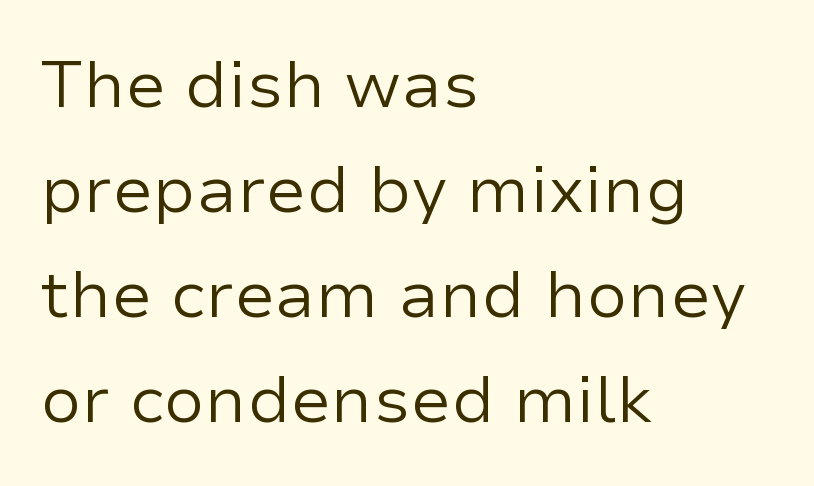
The image shows 66 px regular-weight sans-serif type, upright; set left-aligned, normal line spacing (1.59x), normal letter spacing, not underlined; low stroke contrast and a medium x-height.
